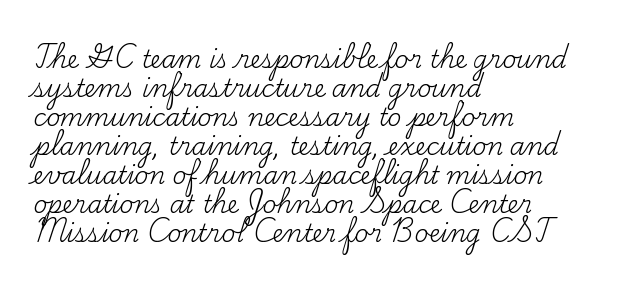
Q: Is the text bold? A: No.
Q: Is the text italic (slanted)? A: Yes.
Q: Is the text underlined? A: No.
Q: How is the paragraph aligned? A: Left-aligned.
Q: Is the spacing between letters normal or unusually wide? A: Normal.
